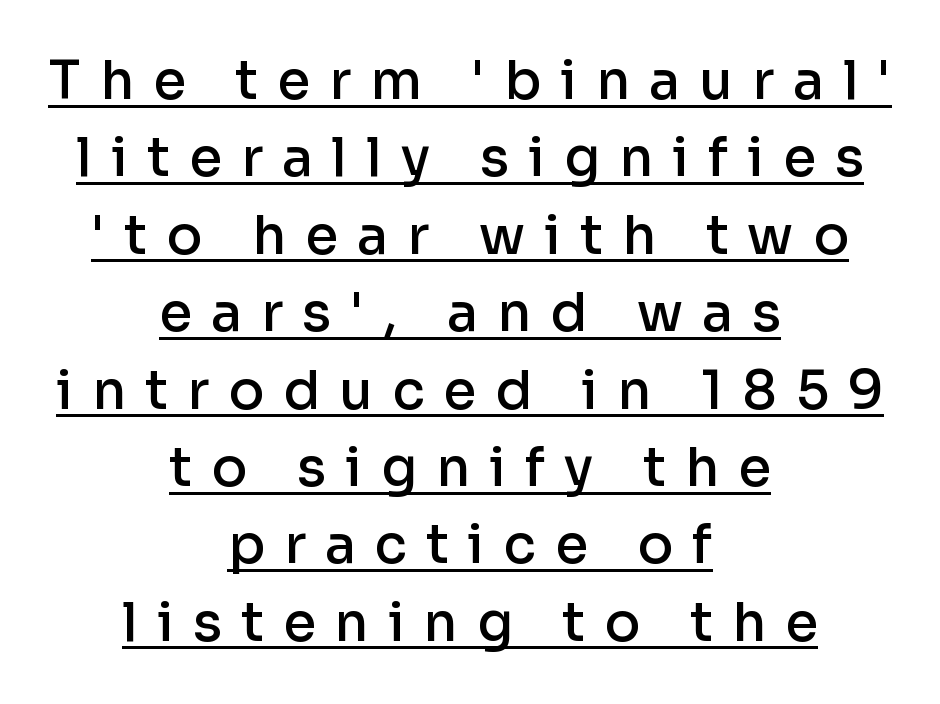
The image shows 53 px semibold sans-serif type, upright; set centered, normal line spacing (1.46x), unusually wide letter spacing (+0.36 em), underlined; low stroke contrast and a medium x-height.
